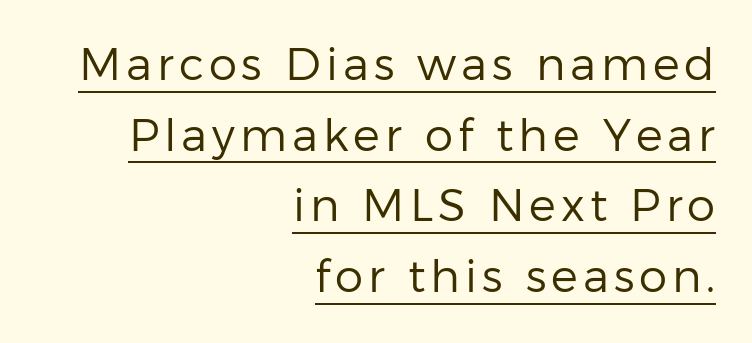
Q: Is the text bold? A: No.
Q: Is the text italic (slanted)? A: No, it is upright.
Q: Is the typeface a serif or a sans-serif typeface? A: Sans-serif.
Q: Is the text underlined? A: Yes.
Q: How is the paragraph aligned? A: Right-aligned.
Q: Is the spacing between lines tight, normal or loose? A: Normal.
Q: Width (condensed, normal, or wide)? A: Normal.
Q: Stroke contrast? A: Low.
Q: x-height? A: Medium.
Q: Monospaced? A: No.
